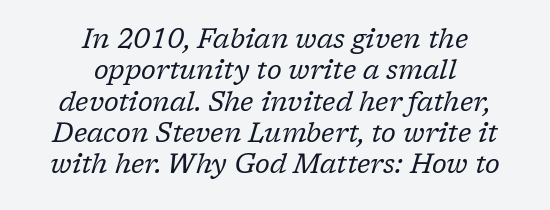
{"italic": "yes", "lean": "right", "slant_degrees": 17, "bold": "no", "underline": "no", "align": "center", "line_spacing_ratio": 1.16, "letter_spacing": "normal", "letter_spacing_em": 0.0, "glyph_px": 27}
